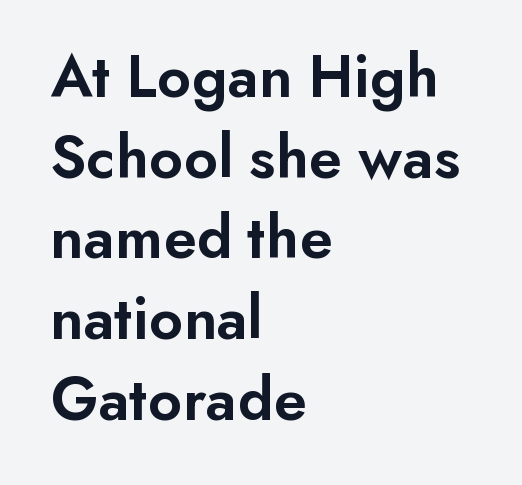
Q: Is the text bold? A: Semi-bold.
Q: Is the text italic (slanted)? A: No, it is upright.
Q: Is the typeface a serif or a sans-serif typeface? A: Sans-serif.
Q: Is the text underlined? A: No.
Q: How is the paragraph aligned? A: Left-aligned.
Q: Is the spacing between letters normal or unusually wide? A: Normal.
Q: Is the spacing between lines tight, normal or loose? A: Normal.
Q: Width (condensed, normal, or wide)? A: Normal.
Q: Stroke contrast? A: Low.
Q: x-height? A: Small.
Q: Monospaced? A: No.
